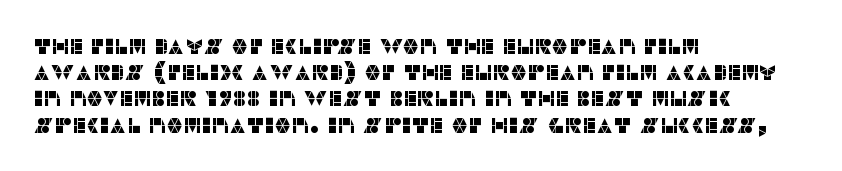
A typesetter would call this leading conventional body-copy spacing. Upright lettering throughout. This rendering uses left alignment, leaving the right contour irregular. The letterforms sit shoulder to shoulder at normal distance. Decoration check: the copy has no underline.
